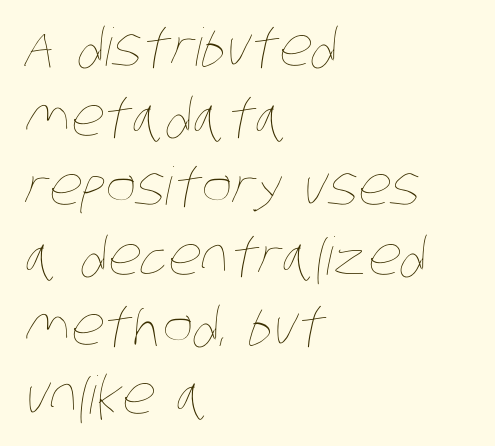
Q: Is the text bold? A: No.
Q: Is the text underlined? A: No.
Q: How is the paragraph aligned? A: Left-aligned.
Q: Is the spacing between letters normal or unusually wide? A: Normal.
Q: Is the spacing between lines tight, normal or loose? A: Normal.
Q: Width (condensed, normal, or wide)? A: Condensed.
Q: Stroke contrast? A: Low.
Q: x-height? A: Large.
Q: Monospaced? A: No.
